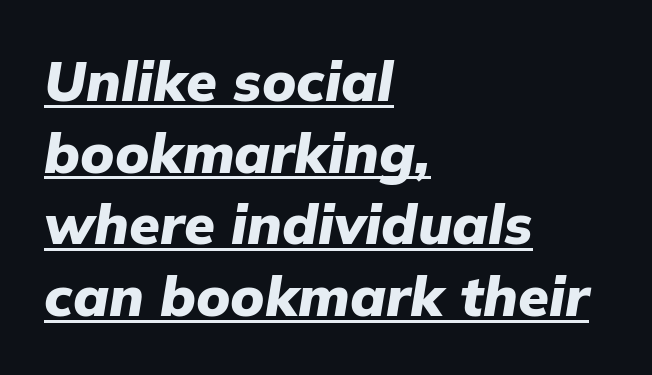
{"italic": "yes", "lean": "right", "slant_degrees": 9, "bold": "yes", "weight": "heavy", "width": "normal", "stroke_contrast": "low", "x_height": "medium", "monospaced": "no", "underline": "yes", "align": "left", "line_spacing": "normal", "line_spacing_ratio": 1.28, "letter_spacing": "normal", "letter_spacing_em": 0.0, "glyph_px": 56}
